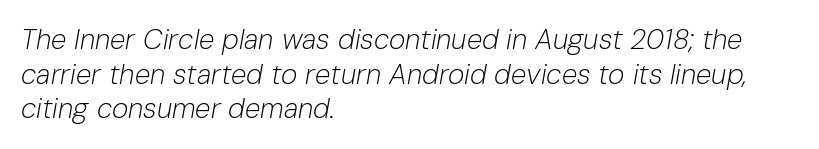
The image shows 28 px light type, italic (leaning right); set left-aligned, line spacing 1.24x, normal letter spacing, not underlined; low stroke contrast and a medium x-height.
